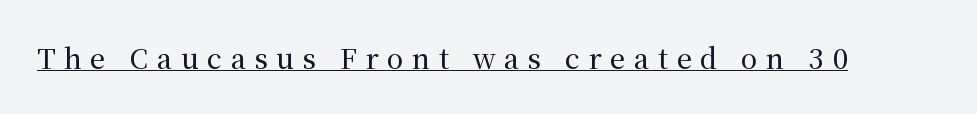
{"italic": "no", "underline": "yes", "letter_spacing": "wide", "letter_spacing_em": 0.32, "glyph_px": 27}
